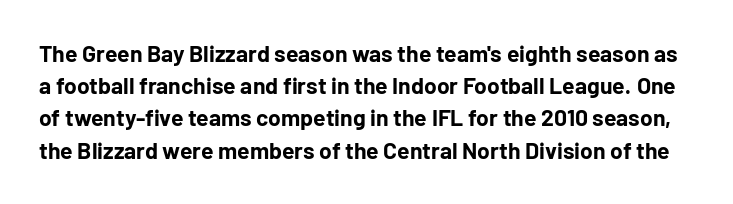
The image shows 23 px bold type, upright; set normal line spacing (1.4x), normal letter spacing, not underlined.
